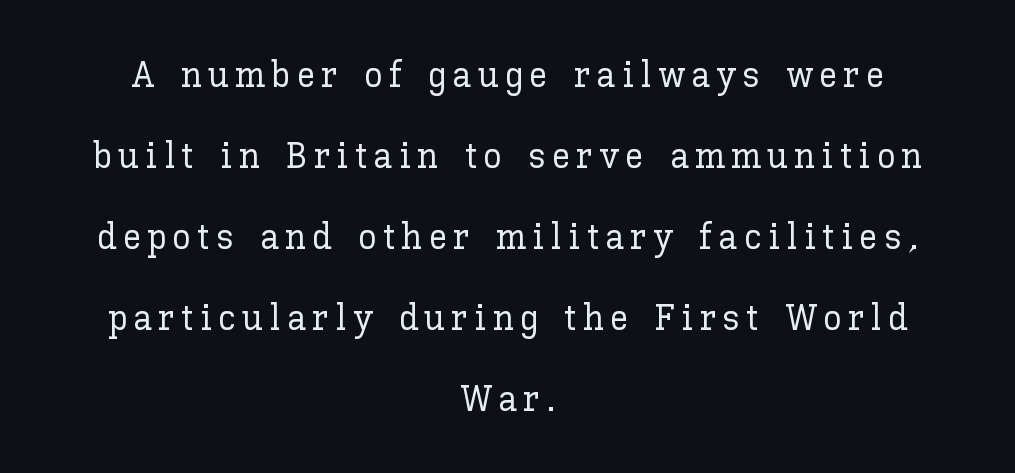
Students, observe: this is what heavily led, spacious text looks like. The face used here is proportionally spaced, like ordinary book or web type. The passage is arranged like a title page — every line centered. A typesetter would mark this as roman, not italic.
